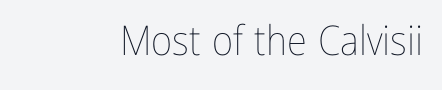
Q: Is the text bold? A: No.
Q: Is the text italic (slanted)? A: No, it is upright.
Q: Is the text underlined? A: No.
Q: Is the spacing between letters normal or unusually wide? A: Normal.
Q: Width (condensed, normal, or wide)? A: Condensed.
Q: Stroke contrast? A: Low.
Q: x-height? A: Medium.
Q: Monospaced? A: No.
